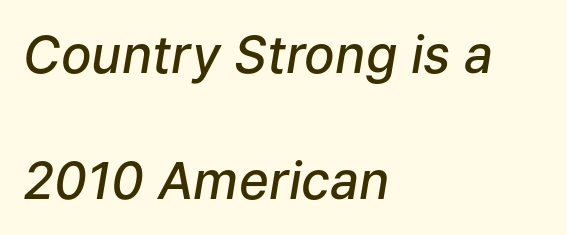
Q: Is the text bold? A: Semi-bold.
Q: Is the text italic (slanted)? A: Yes, it leans right by about 9 degrees.
Q: Is the text underlined? A: No.
Q: How is the paragraph aligned? A: Left-aligned.
Q: Is the spacing between letters normal or unusually wide? A: Normal.
Q: Is the spacing between lines tight, normal or loose? A: Loose.
Q: Width (condensed, normal, or wide)? A: Normal.
Q: Stroke contrast? A: Low.
Q: x-height? A: Medium.
Q: Monospaced? A: No.
